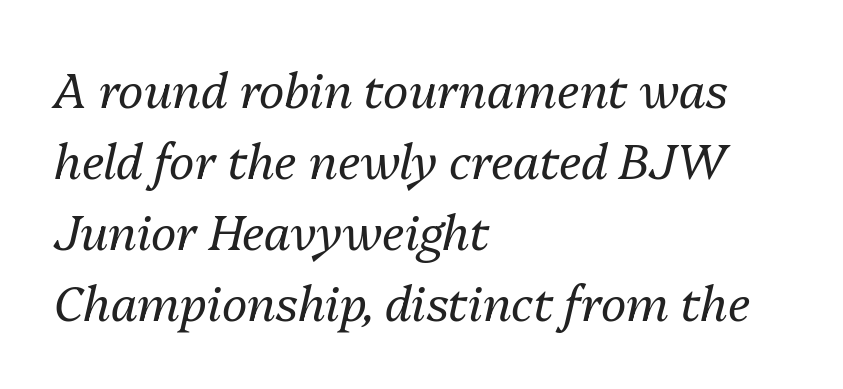
The rendering anchors every line to the left-hand side. These lines keep a tight, regular rhythm from letter to letter. Rule under the text: the space is simply empty. Tall strokes in this sample are angled rather than plumb. Regarding leading, the lines here are spaced in the standard way. Weight: in the light-to-regular range.
